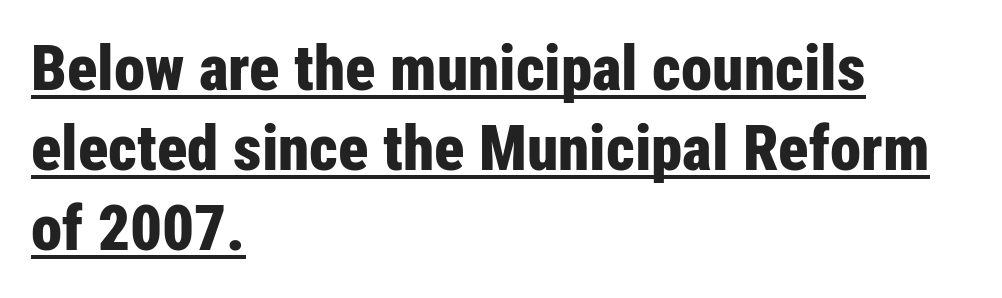
The face used here is proportionally spaced, like ordinary book or web type. Do the letters lean? They stand straight. Vertically, the passage feels balanced, rows spaced as you'd expect. Underline: present. Stroke thickness is high; the sample reads as a true bold. Nope, no serifs anywhere on these letters.
